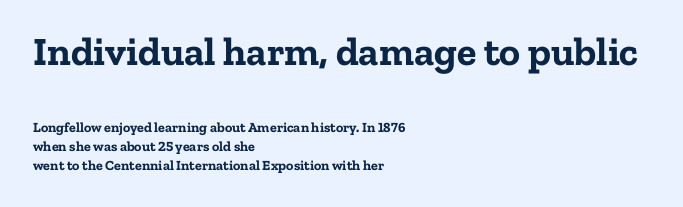
{"serif": "yes", "italic": "no", "bold": "yes", "weight": "bold", "width": "normal", "stroke_contrast": "low", "x_height": "medium", "monospaced": "no", "underline": "no", "align": "left", "line_spacing": "normal", "line_spacing_ratio": 1.37, "letter_spacing": "normal", "letter_spacing_em": 0.0, "larger_block": "first", "size_ratio": 2.86, "glyph_px": 40}
